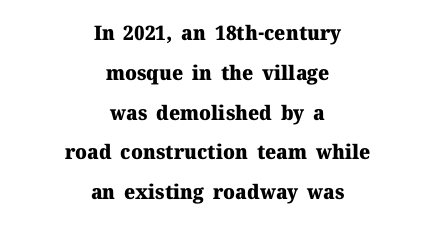
{"italic": "no", "bold": "yes", "underline": "no", "align": "center", "line_spacing": "loose", "line_spacing_ratio": 1.99, "letter_spacing": "normal", "letter_spacing_em": 0.0, "glyph_px": 20}
